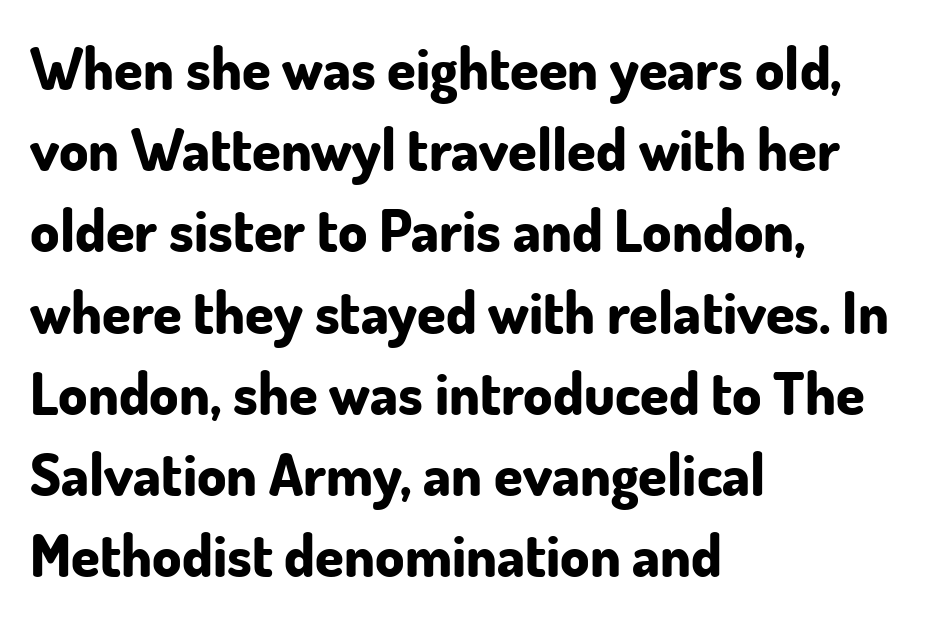
The image shows 58 px bold sans-serif type, upright; set left-aligned, normal line spacing (1.4x), normal letter spacing, not underlined; low stroke contrast and a small x-height.
